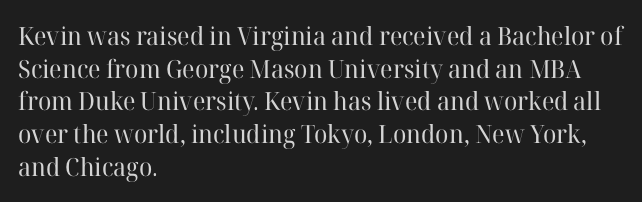
The image shows 25 px text type, upright; set left-aligned, normal line spacing (1.31x), normal letter spacing, not underlined.
